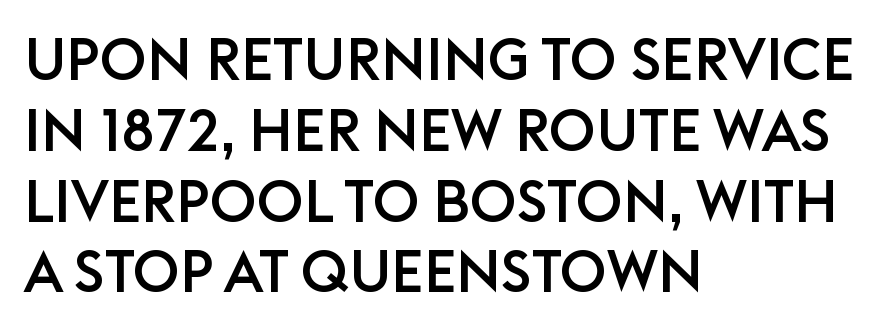
The image shows 58 px sans-serif type, upright; set left-aligned, line spacing 1.22x, normal letter spacing, not underlined; low stroke contrast and a large x-height.
